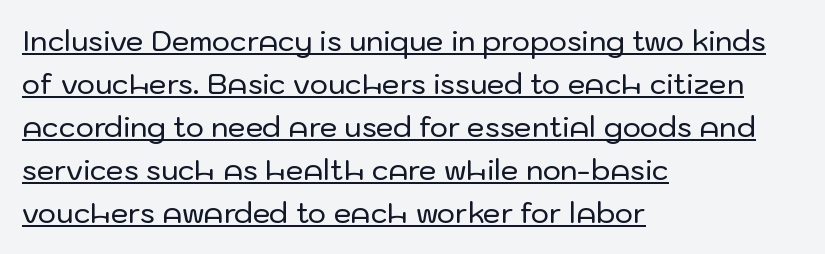
Q: Is the text italic (slanted)? A: No, it is upright.
Q: Is the typeface a serif or a sans-serif typeface? A: Sans-serif.
Q: Is the text underlined? A: Yes.
Q: How is the paragraph aligned? A: Left-aligned.
Q: Is the spacing between letters normal or unusually wide? A: Normal.
Q: Is the spacing between lines tight, normal or loose? A: Normal.
Q: Width (condensed, normal, or wide)? A: Normal.
Q: Stroke contrast? A: Low.
Q: x-height? A: Medium.
Q: Monospaced? A: No.
